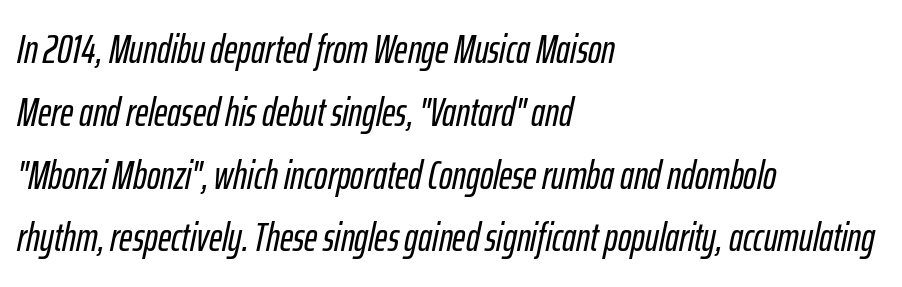
There is no visible air inserted between adjacent glyphs. The typesetter chose a ragged-right arrangement here. The letters advance in unequal steps, a hallmark of proportional type. Italic: yes, the glyphs are oblique. Normally led — the rows are evenly, conventionally spaced. Glance below the letters and you will spot only blank space.
